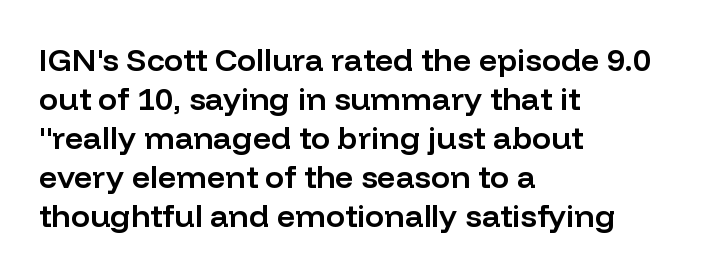
There is no visible air inserted between adjacent glyphs. A typesetter would call this proportional, since set widths differ per character. Each row of text sits above clean, open space. This sample uses a sans-serif face.
